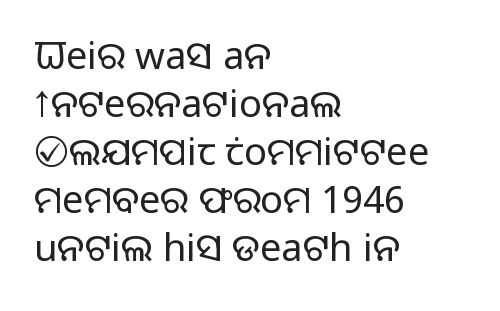
The image shows 38 px light sans-serif type, upright; set left-aligned, normal line spacing (1.26x), normal letter spacing, not underlined; low stroke contrast and a medium x-height.
